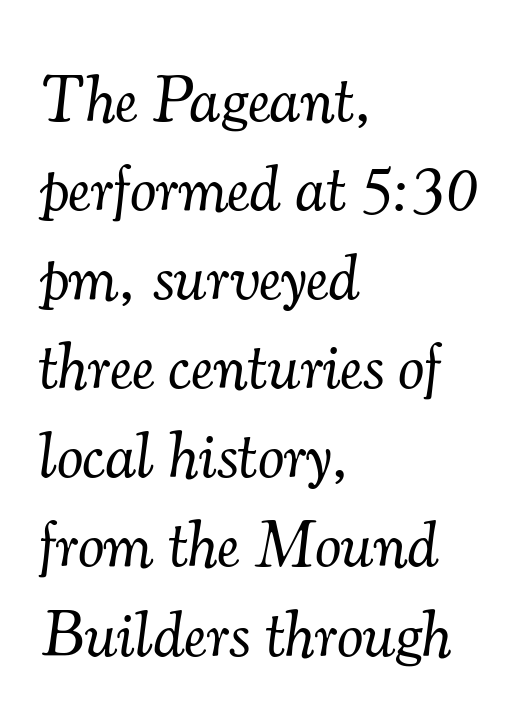
{"serif": "yes", "italic": "yes", "lean": "right", "slant_degrees": 7, "bold": "no", "weight": "light", "width": "normal", "stroke_contrast": "medium", "x_height": "small", "monospaced": "no", "underline": "no", "align": "left", "line_spacing": "normal", "line_spacing_ratio": 1.35, "letter_spacing": "normal", "letter_spacing_em": 0.0, "glyph_px": 66}
